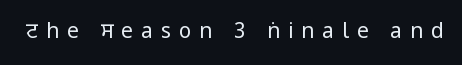
Substantial extra tracking has been applied to these lines. Italic: no, the glyphs are upright roman. Check the space under the baseline: it is left empty. Weight: regular or lighter.
